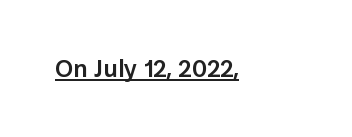
The image shows 24 px text type, upright; set normal letter spacing, underlined.
